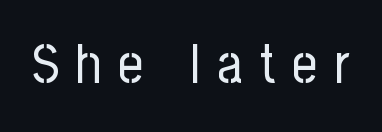
A clean baseline with only descenders dipping below it. Each letter keeps its own natural width here, so spacing adapts to shape. The axis of the letterforms is exactly vertical. No chunkiness to these letters — they're not bold.
